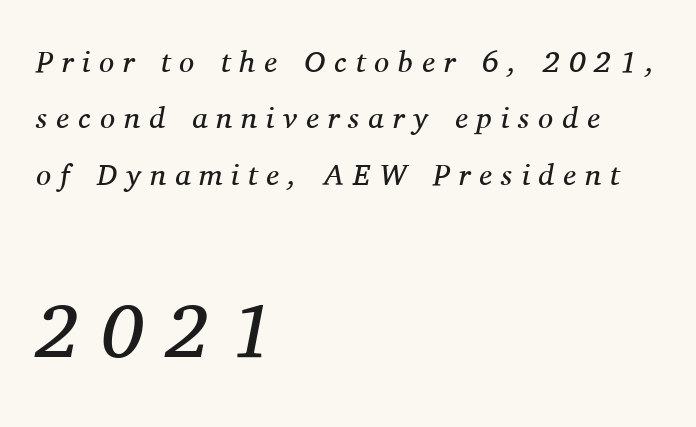
Q: Is the text bold? A: No.
Q: Is the text italic (slanted)? A: Yes, it leans right by about 11 degrees.
Q: Is the typeface a serif or a sans-serif typeface? A: Serif.
Q: Is the text underlined? A: No.
Q: How is the paragraph aligned? A: Left-aligned.
Q: Is the spacing between letters normal or unusually wide? A: Unusually wide.
Q: Which block of text is set in a larger size, the first (top) or the second (bottom)? A: The second (bottom) one.
Q: Width (condensed, normal, or wide)? A: Normal.
Q: Stroke contrast? A: Medium.
Q: x-height? A: Medium.
Q: Monospaced? A: No.
